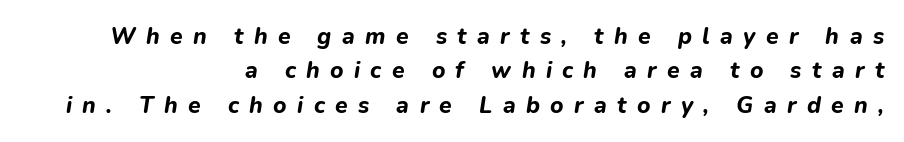
Q: Is the text bold? A: Yes.
Q: Is the text italic (slanted)? A: Yes, it leans right by about 9 degrees.
Q: Is the text underlined? A: No.
Q: How is the paragraph aligned? A: Right-aligned.
Q: Is the spacing between letters normal or unusually wide? A: Unusually wide.
Q: Is the spacing between lines tight, normal or loose? A: Normal.
